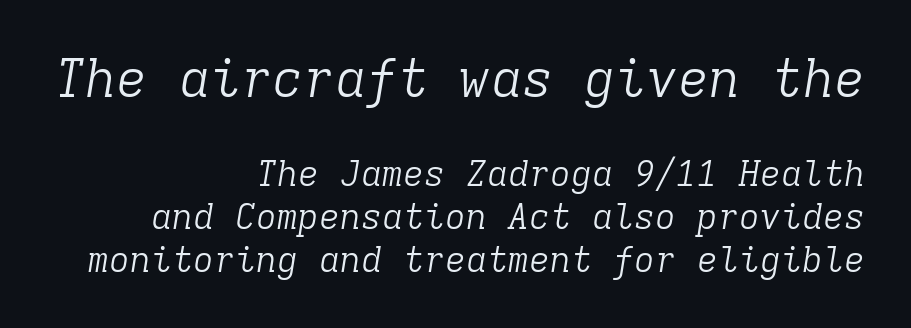
{"serif": "yes", "italic": "yes", "lean": "right", "slant_degrees": 9, "bold": "no", "weight": "light", "width": "normal", "stroke_contrast": "low", "x_height": "medium", "monospaced": "yes", "underline": "no", "align": "right", "line_spacing_ratio": 1.23, "letter_spacing": "normal", "letter_spacing_em": 0.0, "larger_block": "first", "size_ratio": 1.49, "glyph_px": 52}
